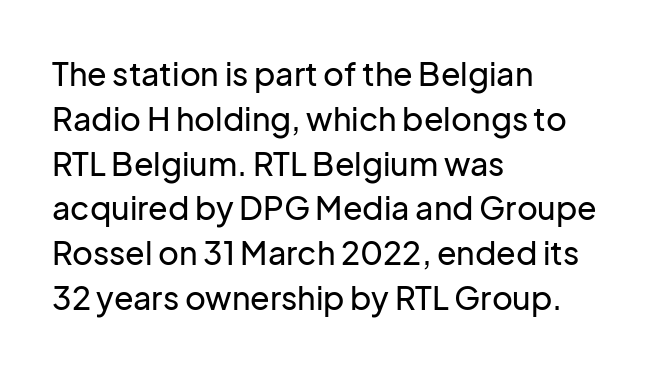
Proportional: the letters do not fall into vertical columns. Compared with typical paragraphs, the rows here are spaced about the same. The letters stand upright; this is a roman face. Notice how the passage keeps a crisp vertical edge on the left only. Inter-character spacing is left at the font's built-in metrics. The rendering shows plain stroke endings on the letterforms — a sans-serif design.
